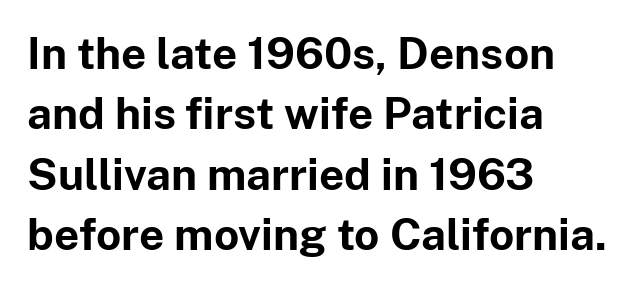
{"serif": "no", "italic": "no", "bold": "yes", "weight": "bold", "width": "normal", "stroke_contrast": "low", "x_height": "medium", "monospaced": "no", "underline": "no", "align": "left", "line_spacing": "normal", "line_spacing_ratio": 1.37, "letter_spacing": "normal", "letter_spacing_em": 0.0, "glyph_px": 44}
